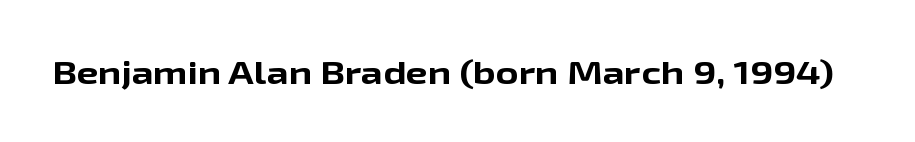
The image shows 31 px bold, wide sans-serif type, upright; set normal letter spacing, not underlined; low stroke contrast and a medium x-height.
